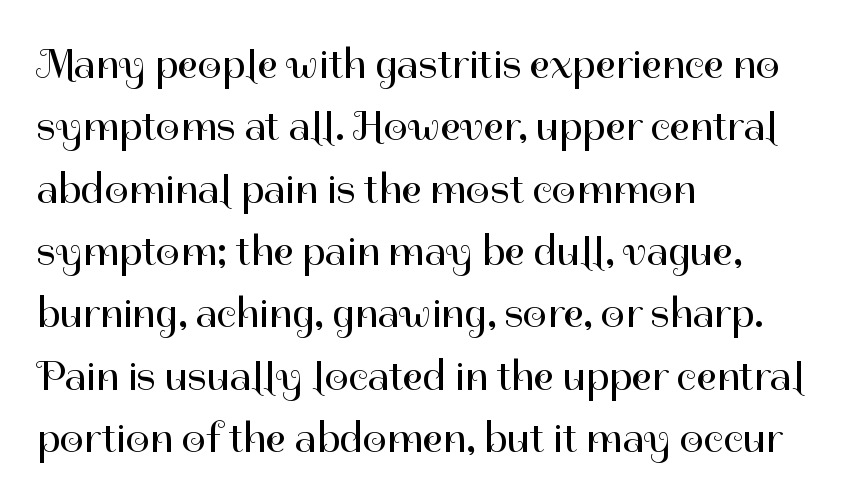
The gap between lines stays unmarked. Every row of glyphs begins at an identical x-position on the left. A typesetter would call this proportional, since set widths differ per character. A typesetter would call this zero additional tracking. Posture: upright roman. Stems here are at most as thick as an everyday book face.
